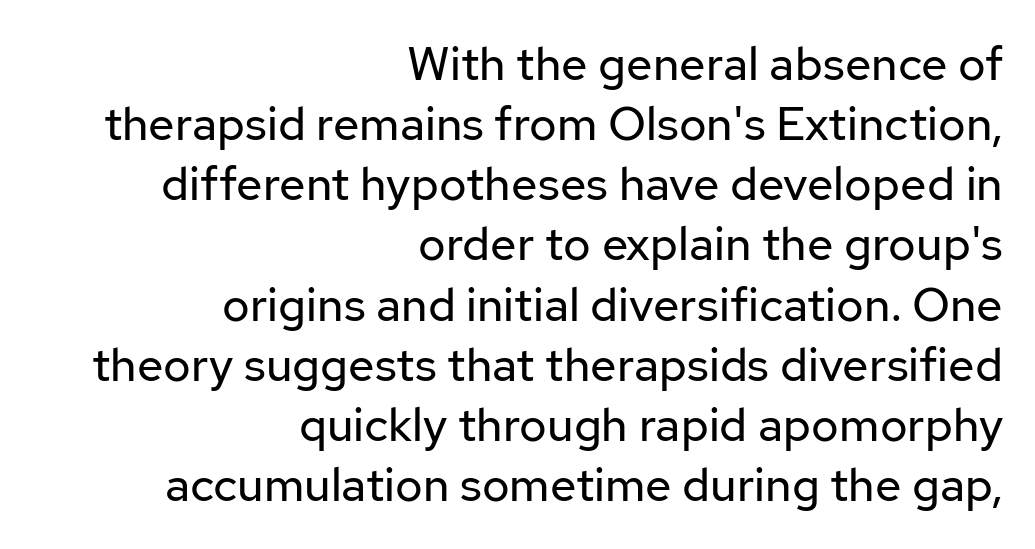
Q: Is the text bold? A: No.
Q: Is the text italic (slanted)? A: No, it is upright.
Q: Is the typeface a serif or a sans-serif typeface? A: Sans-serif.
Q: Is the text underlined? A: No.
Q: How is the paragraph aligned? A: Right-aligned.
Q: Is the spacing between letters normal or unusually wide? A: Normal.
Q: Is the spacing between lines tight, normal or loose? A: Normal.
Q: Width (condensed, normal, or wide)? A: Normal.
Q: Stroke contrast? A: Low.
Q: x-height? A: Medium.
Q: Monospaced? A: No.
